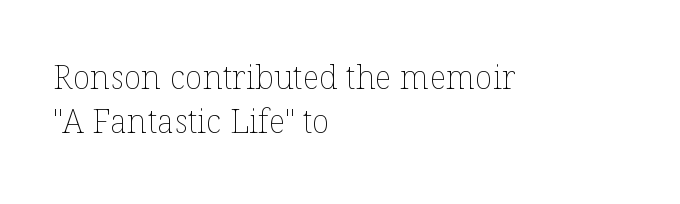
The image shows 33 px thin type, upright; set left-aligned, normal line spacing (1.32x), normal letter spacing, not underlined; low stroke contrast and a medium x-height.
